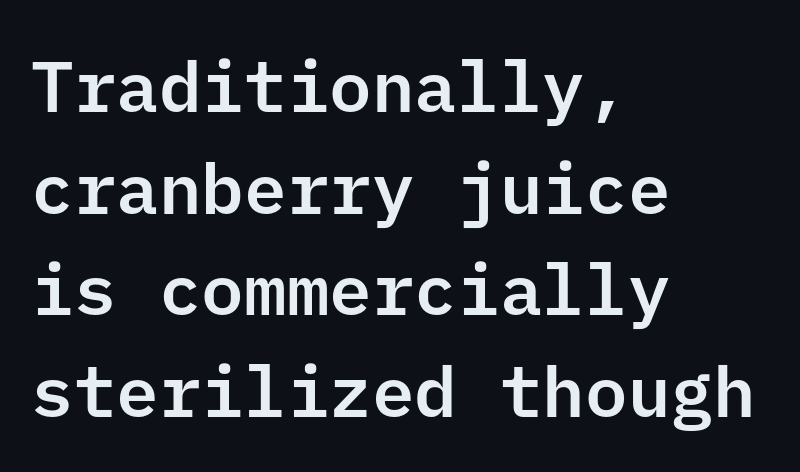
Students, note that the glyphs here touch the page at normal intervals. If you drew a line through each stem, it would be perfectly vertical. The foot of each line stays bare and open. What kind of face is this? One without serifs — a sans. Quick note: interline space is typical.
